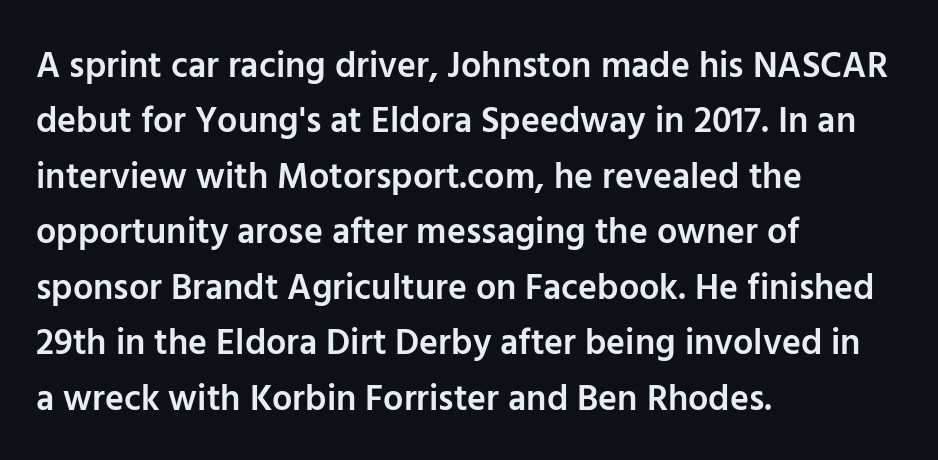
Is there much room between lines? A standard amount, neither cramped nor airy. Nobody drew a line under any word here. The designer went with a sans here, leaving each stem footless. The gaps between neighbouring characters are ordinary and unremarkable. The face used here is proportionally spaced, like ordinary book or web type. Horizontally, the lines are justified to the leading edge only.
